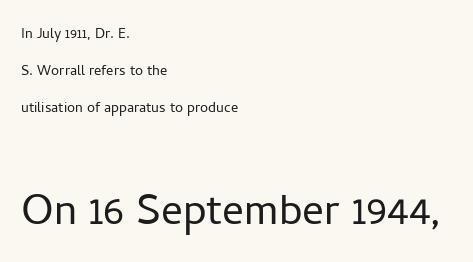
The image shows 54 px light sans-serif type, upright; set left-aligned, loose line spacing (2.05x), normal letter spacing, not underlined; the second (bottom) block is 3.0x larger; low stroke contrast and a medium x-height.
